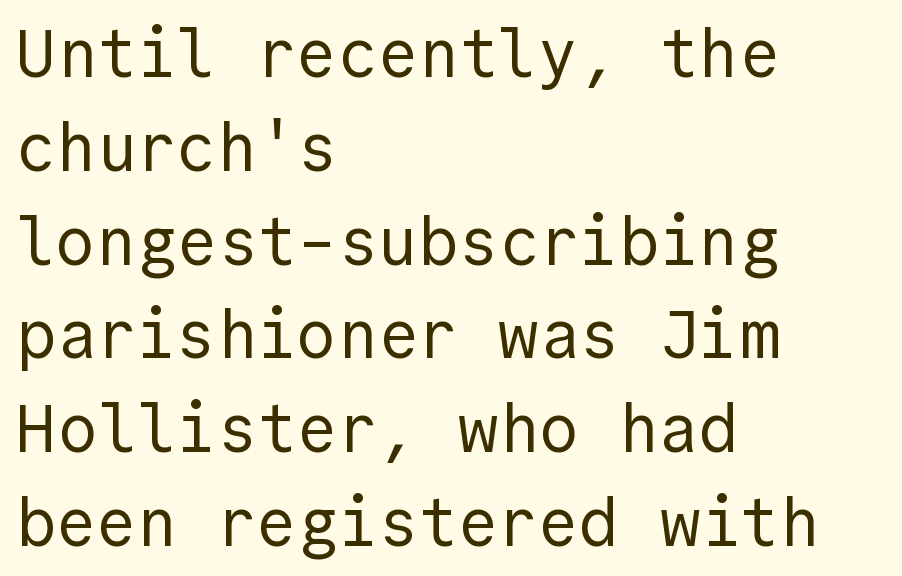
{"serif": "no", "italic": "no", "bold": "no", "weight": "regular", "width": "normal", "x_height": "medium", "underline": "no", "align": "left", "line_spacing": "normal", "line_spacing_ratio": 1.4, "letter_spacing": "normal", "letter_spacing_em": 0.0, "glyph_px": 67}
